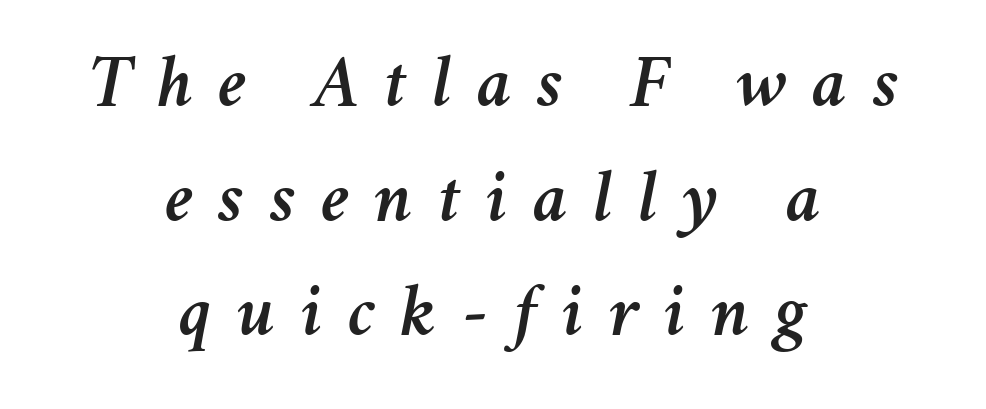
Q: Is the text italic (slanted)? A: Yes, it leans right by about 11 degrees.
Q: Is the text underlined? A: No.
Q: How is the paragraph aligned? A: Centered.
Q: Is the spacing between letters normal or unusually wide? A: Unusually wide.
Q: Is the spacing between lines tight, normal or loose? A: Normal.
Q: Width (condensed, normal, or wide)? A: Normal.
Q: Stroke contrast? A: Medium.
Q: x-height? A: Medium.
Q: Monospaced? A: No.
